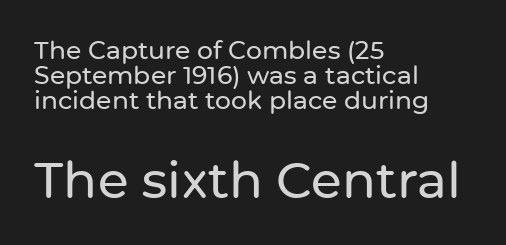
Q: Is the text italic (slanted)? A: No, it is upright.
Q: Is the typeface a serif or a sans-serif typeface? A: Sans-serif.
Q: Is the text underlined? A: No.
Q: How is the paragraph aligned? A: Left-aligned.
Q: Is the spacing between letters normal or unusually wide? A: Normal.
Q: Is the spacing between lines tight, normal or loose? A: Tight.
Q: Which block of text is set in a larger size, the first (top) or the second (bottom)? A: The second (bottom) one.
Q: Width (condensed, normal, or wide)? A: Normal.
Q: Stroke contrast? A: Low.
Q: x-height? A: Medium.
Q: Monospaced? A: No.
